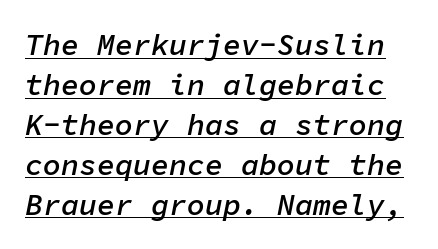
Monospaced: the letters line up in strict vertical columns. Check the space under the baseline: a stroke is drawn there. The line-height multiplier appears to be the usual default. There's an unmistakable incline to the writing here. Glyph-to-glyph distance matches everyday printed text. Students, this is semibold: more ink than regular, less than bold.
